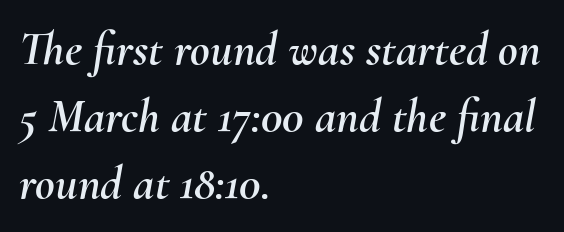
{"italic": "yes", "lean": "right", "slant_degrees": 10, "width": "normal", "stroke_contrast": "medium", "x_height": "small", "monospaced": "no", "underline": "no", "align": "left", "line_spacing": "normal", "line_spacing_ratio": 1.4, "letter_spacing": "normal", "letter_spacing_em": 0.0, "glyph_px": 48}
